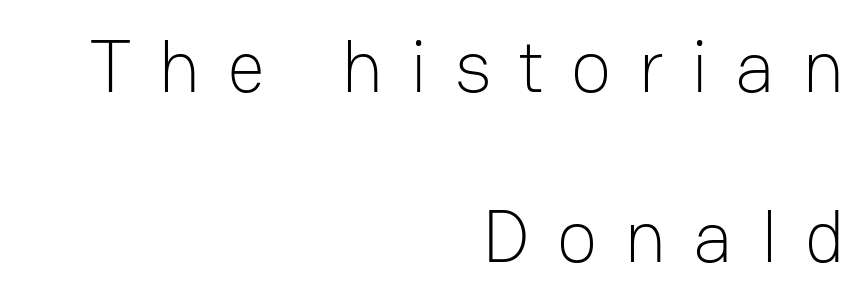
Notice how the passage keeps a crisp vertical edge on the right only. These lines have a slow, spaced-out rhythm from letter to letter. Summary of weight: not heavy and not bold. This sample uses a sans-serif face.
